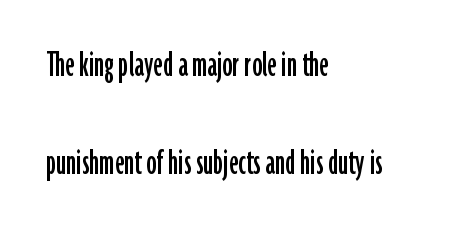
{"serif": "no", "italic": "no", "width": "condensed", "stroke_contrast": "low", "x_height": "medium", "monospaced": "no", "underline": "no", "align": "left", "line_spacing": "loose", "line_spacing_ratio": 2.46, "letter_spacing": "normal", "letter_spacing_em": 0.0, "glyph_px": 40}
